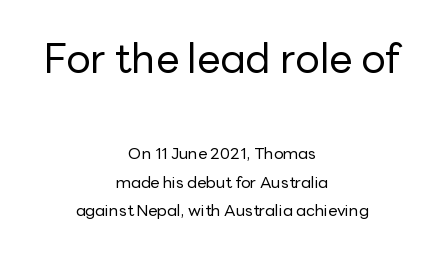
Q: Is the text bold? A: No.
Q: Is the text italic (slanted)? A: No, it is upright.
Q: Is the typeface a serif or a sans-serif typeface? A: Sans-serif.
Q: Is the text underlined? A: No.
Q: How is the paragraph aligned? A: Centered.
Q: Is the spacing between letters normal or unusually wide? A: Normal.
Q: Which block of text is set in a larger size, the first (top) or the second (bottom)? A: The first (top) one.
Q: Width (condensed, normal, or wide)? A: Normal.
Q: Stroke contrast? A: Low.
Q: x-height? A: Medium.
Q: Monospaced? A: No.
